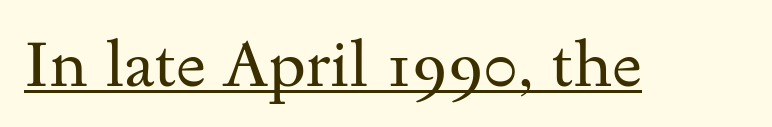
The passage shown is typed in a proportional face where columns would drift. Small tapered or slab feet sit at the stroke ends, so this counts as serif. No letter is thick-stroked: the sample isn't bold. There is no visible air inserted between adjacent glyphs. Every stem runs plumb, perpendicular to the baseline.
